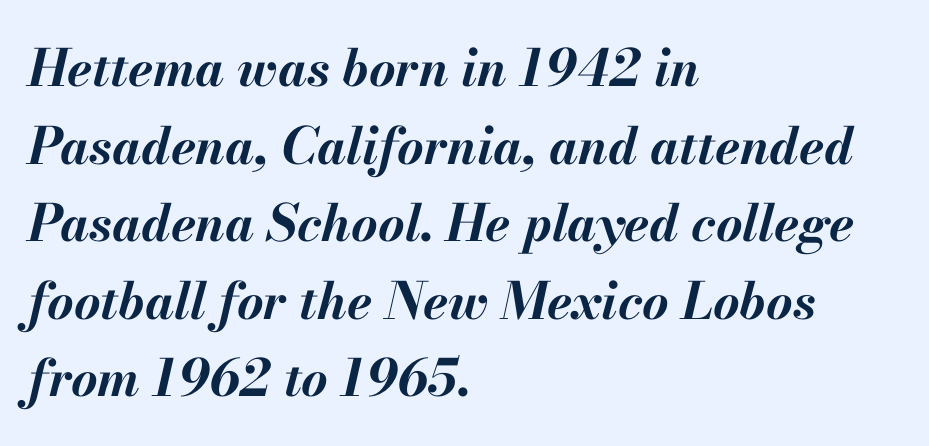
{"italic": "yes", "lean": "right", "slant_degrees": 13, "bold": "yes", "weight": "bold", "width": "normal", "stroke_contrast": "medium", "x_height": "small", "monospaced": "no", "underline": "no", "align": "left", "line_spacing": "normal", "line_spacing_ratio": 1.52, "letter_spacing": "normal", "letter_spacing_em": 0.0, "glyph_px": 51}
